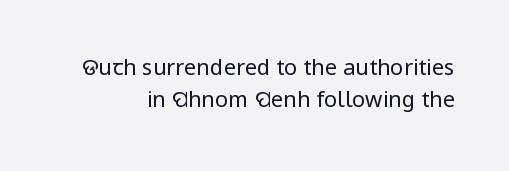
Q: Is the text bold? A: No.
Q: Is the text italic (slanted)? A: No, it is upright.
Q: Is the text underlined? A: No.
Q: How is the paragraph aligned? A: Right-aligned.
Q: Is the spacing between letters normal or unusually wide? A: Normal.
Q: Is the spacing between lines tight, normal or loose? A: Normal.
